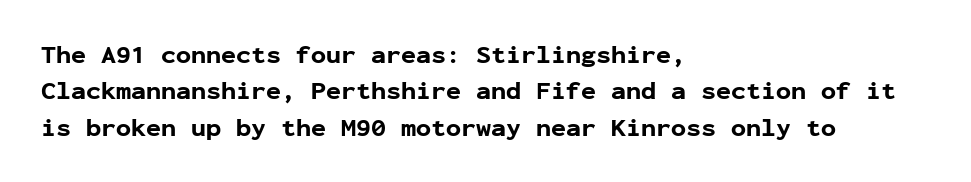
The letters are bold, with thick, heavy strokes. If you measured baseline to baseline, you'd find a middling distance. Posture: straight, roman, zero tilt. No word sits above an underline.
